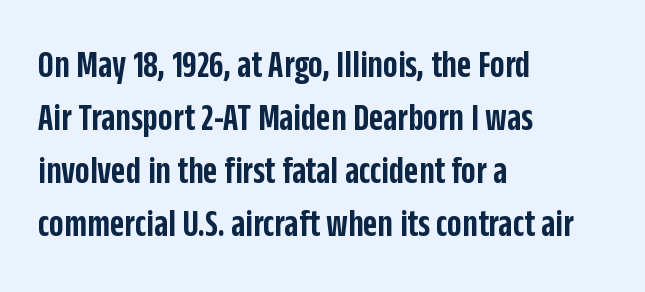
Baseline-to-baseline distance is the conventional proportion of letter height. Each letter keeps its own natural width here, so spacing adapts to shape. The lines are quadded left. Default kerning and tracking; the words read as compact shapes. Type without underlining. Italic? Not at all — the glyphs are vertical.
